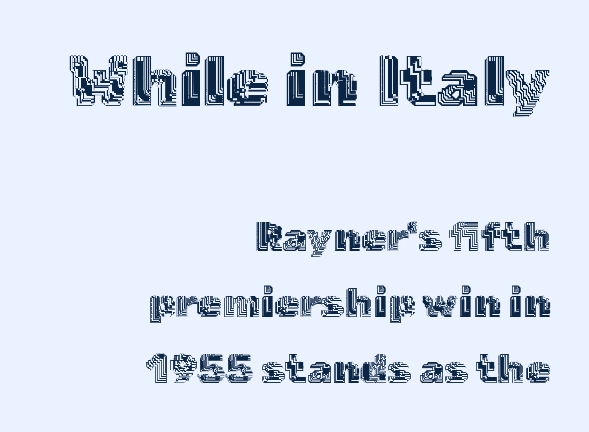
{"italic": "no", "width": "normal", "x_height": "medium", "monospaced": "no", "underline": "no", "align": "right", "line_spacing": "normal", "line_spacing_ratio": 1.61, "letter_spacing": "normal", "letter_spacing_em": 0.0, "larger_block": "first", "size_ratio": 1.76, "glyph_px": 72}
